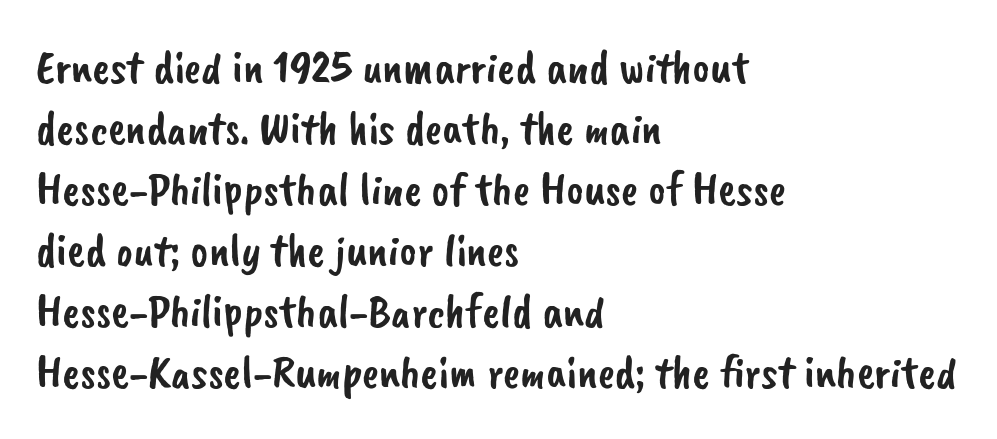
Inter-character spacing is left at the font's built-in metrics. The strip under each line holds only bare page. Summary of vertical rhythm: regular, with standard interline spacing. Varying glyph widths throughout — classic text-font behaviour. Line starts are locked; line ends wander. Is this a sans? Yes — the strokes have no serifs.
